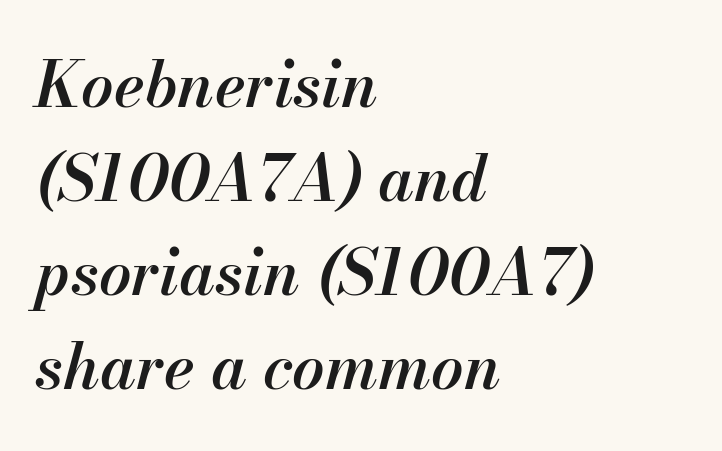
Q: Is the text bold? A: Semi-bold.
Q: Is the text italic (slanted)? A: Yes, it leans right by about 13 degrees.
Q: Is the text underlined? A: No.
Q: How is the paragraph aligned? A: Left-aligned.
Q: Is the spacing between letters normal or unusually wide? A: Normal.
Q: Is the spacing between lines tight, normal or loose? A: Normal.
Q: Width (condensed, normal, or wide)? A: Normal.
Q: Stroke contrast? A: Medium.
Q: x-height? A: Small.
Q: Monospaced? A: No.
